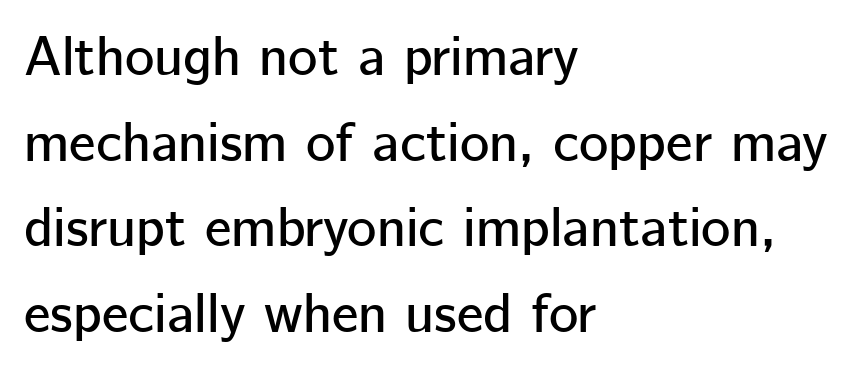
{"serif": "no", "italic": "no", "width": "normal", "stroke_contrast": "low", "x_height": "medium", "monospaced": "no", "underline": "no", "align": "left", "line_spacing": "normal", "line_spacing_ratio": 1.53, "letter_spacing": "normal", "letter_spacing_em": 0.0, "glyph_px": 56}
